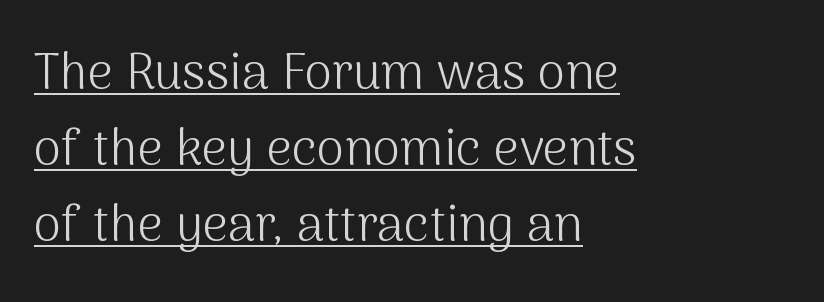
A typesetter would call this zero additional tracking. Each line starts at the same left margin while the right side varies. The letters advance in unequal steps, a hallmark of proportional type. A typesetter would mark this as roman, not italic.
